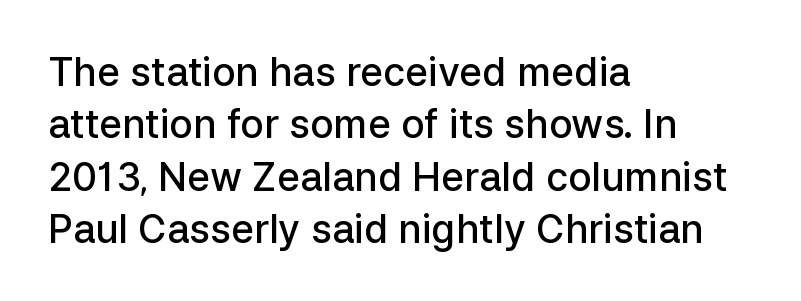
The image shows 39 px semibold sans-serif type, upright; set left-aligned, normal line spacing (1.34x), normal letter spacing, not underlined; low stroke contrast and a medium x-height.
